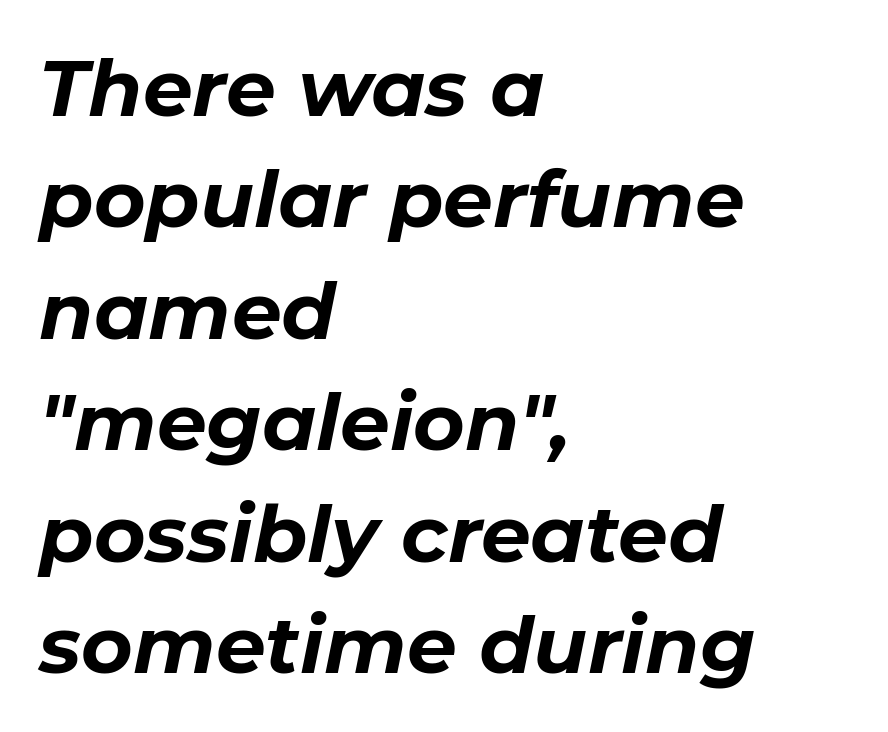
{"italic": "yes", "lean": "right", "slant_degrees": 11, "bold": "yes", "weight": "bold", "width": "normal", "stroke_contrast": "low", "x_height": "medium", "monospaced": "no", "underline": "no", "align": "left", "line_spacing": "normal", "line_spacing_ratio": 1.41, "letter_spacing": "normal", "letter_spacing_em": 0.0, "glyph_px": 79}
